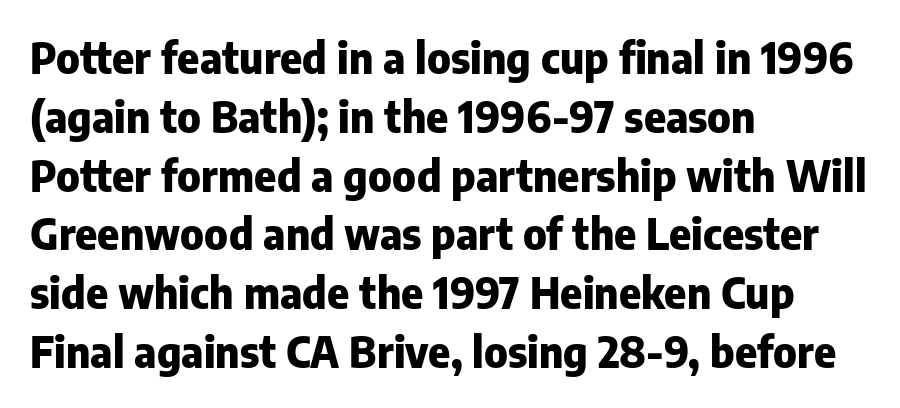
{"serif": "no", "italic": "no", "bold": "yes", "weight": "heavy", "width": "normal", "stroke_contrast": "low", "x_height": "medium", "monospaced": "no", "underline": "no", "align": "left", "line_spacing": "normal", "line_spacing_ratio": 1.4, "letter_spacing": "normal", "letter_spacing_em": 0.0, "glyph_px": 42}
